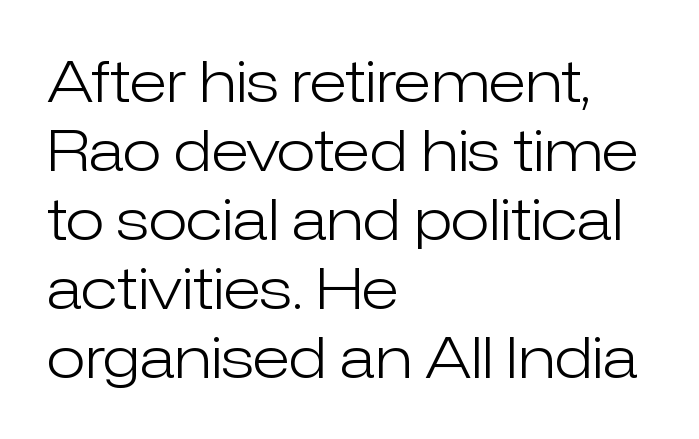
{"serif": "no", "italic": "no", "bold": "no", "weight": "light", "width": "normal", "stroke_contrast": "low", "x_height": "medium", "monospaced": "no", "underline": "no", "align": "left", "line_spacing_ratio": 1.21, "letter_spacing": "normal", "letter_spacing_em": 0.0, "glyph_px": 57}
